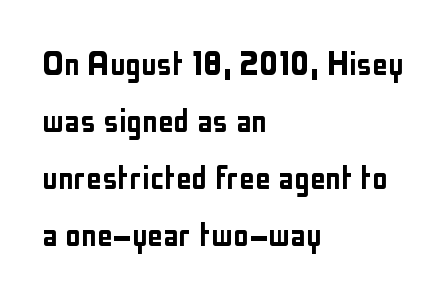
Q: Is the text italic (slanted)? A: No, it is upright.
Q: Is the typeface a serif or a sans-serif typeface? A: Sans-serif.
Q: Is the text underlined? A: No.
Q: How is the paragraph aligned? A: Left-aligned.
Q: Is the spacing between letters normal or unusually wide? A: Normal.
Q: Is the spacing between lines tight, normal or loose? A: Normal.
Q: Width (condensed, normal, or wide)? A: Condensed.
Q: Stroke contrast? A: Low.
Q: x-height? A: Medium.
Q: Monospaced? A: No.
